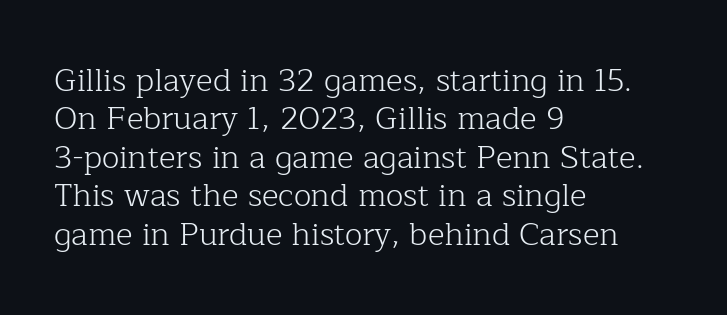
{"serif": "yes", "italic": "no", "bold": "no", "weight": "light", "width": "normal", "stroke_contrast": "low", "x_height": "medium", "monospaced": "no", "underline": "no", "align": "left", "line_spacing_ratio": 1.2, "letter_spacing": "normal", "letter_spacing_em": 0.0, "glyph_px": 32}
